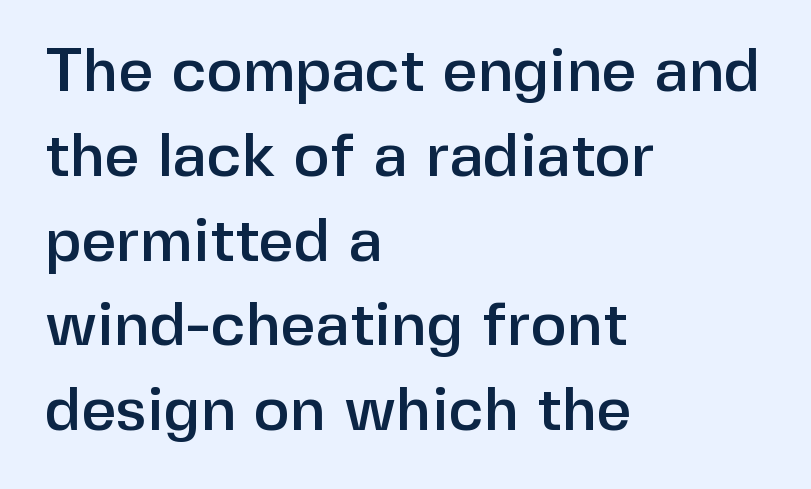
Line starts are locked; line ends wander. Leading matches the norm, producing a regular column. This is roman type, the default non-slanted kind. The glyphs are unaccompanied by any horizontal stroke below them. A typesetter would label this face a sans.
